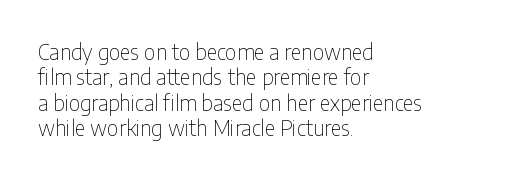
{"italic": "no", "bold": "no", "underline": "no", "align": "left", "line_spacing_ratio": 1.21, "letter_spacing": "normal", "letter_spacing_em": 0.0, "glyph_px": 21}
